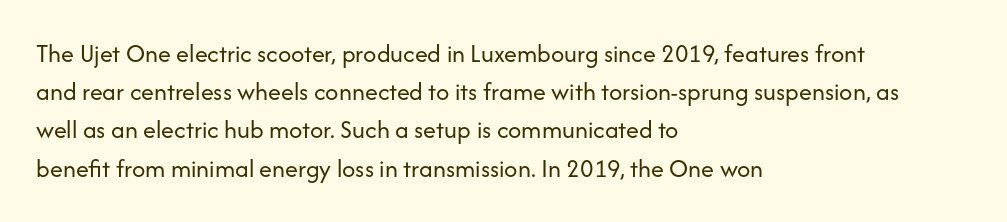
The vertical gap from one line to the next is medium. Quick note: underline off. The characters are drawn with everyday or finer stroke widths. A typesetter would mark this as roman, not italic. Caption: multi-line text, flush left, ragged right.
